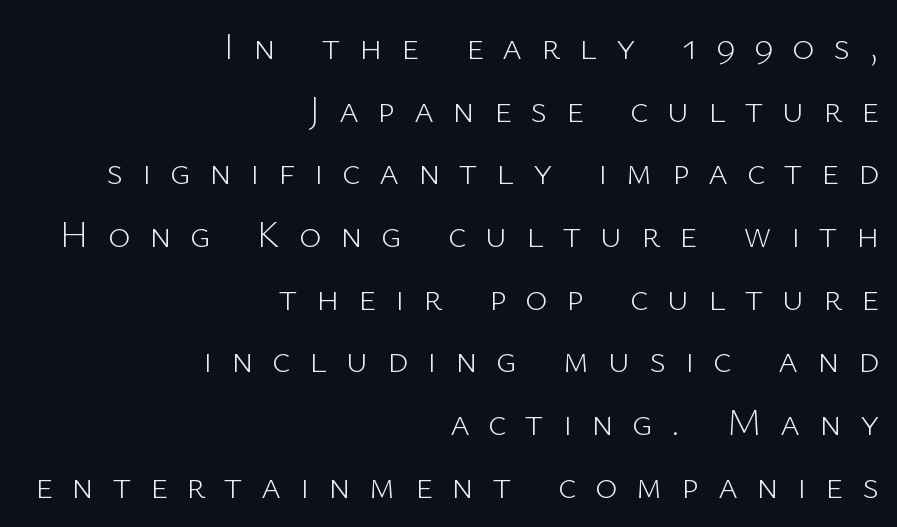
Q: Is the text bold? A: No.
Q: Is the text italic (slanted)? A: No, it is upright.
Q: Is the typeface a serif or a sans-serif typeface? A: Sans-serif.
Q: Is the text underlined? A: No.
Q: How is the paragraph aligned? A: Right-aligned.
Q: Is the spacing between letters normal or unusually wide? A: Unusually wide.
Q: Is the spacing between lines tight, normal or loose? A: Normal.
Q: Width (condensed, normal, or wide)? A: Normal.
Q: Stroke contrast? A: Low.
Q: x-height? A: Medium.
Q: Monospaced? A: No.
